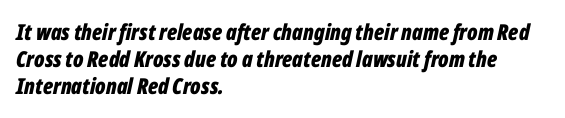
Q: Is the text bold? A: Yes.
Q: Is the text italic (slanted)? A: Yes, it leans right by about 12 degrees.
Q: Is the text underlined? A: No.
Q: How is the paragraph aligned? A: Left-aligned.
Q: Is the spacing between letters normal or unusually wide? A: Normal.
